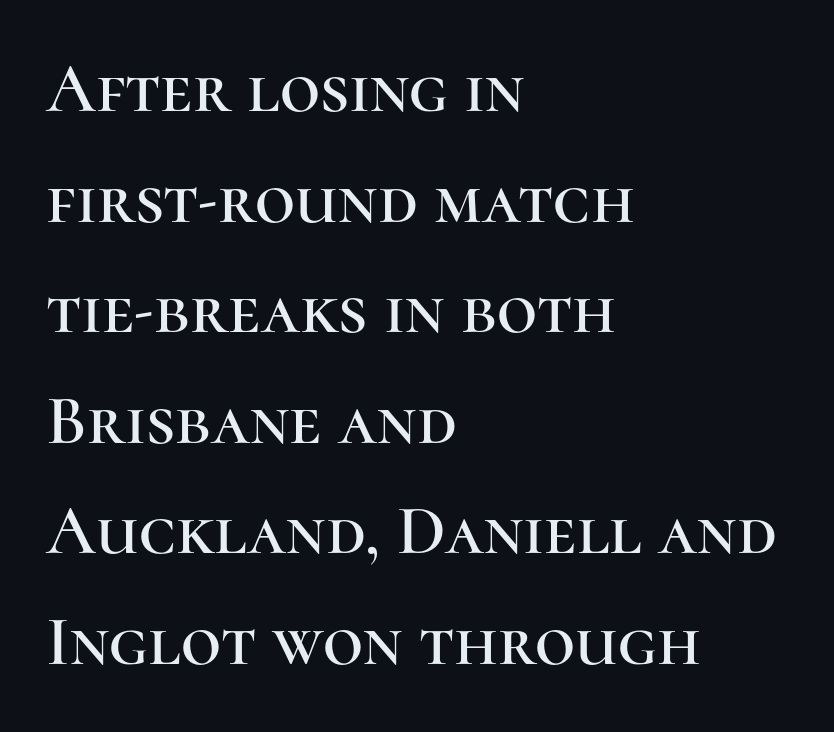
{"serif": "yes", "italic": "no", "width": "normal", "stroke_contrast": "high", "x_height": "medium", "monospaced": "no", "underline": "no", "align": "left", "line_spacing": "normal", "line_spacing_ratio": 1.58, "letter_spacing": "normal", "letter_spacing_em": 0.0, "glyph_px": 70}
